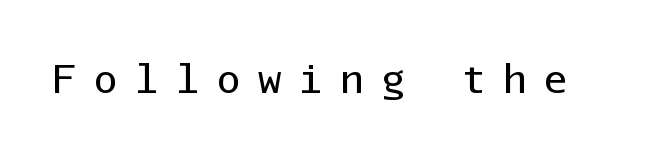
Q: Is the text bold? A: No.
Q: Is the text italic (slanted)? A: No, it is upright.
Q: Is the typeface a serif or a sans-serif typeface? A: Sans-serif.
Q: Is the text underlined? A: No.
Q: Is the spacing between letters normal or unusually wide? A: Unusually wide.
Q: Width (condensed, normal, or wide)? A: Normal.
Q: Stroke contrast? A: Low.
Q: x-height? A: Medium.
Q: Monospaced? A: Yes.
